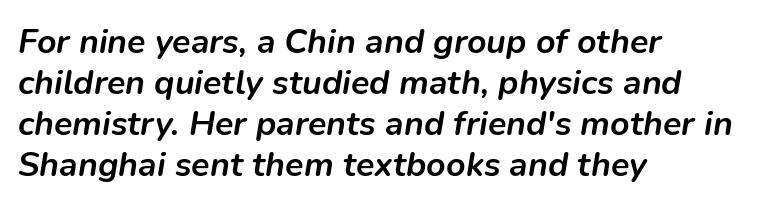
The image shows 34 px semibold type, italic (leaning right); set left-aligned, line spacing 1.21x, normal letter spacing, not underlined; low stroke contrast and a medium x-height.
